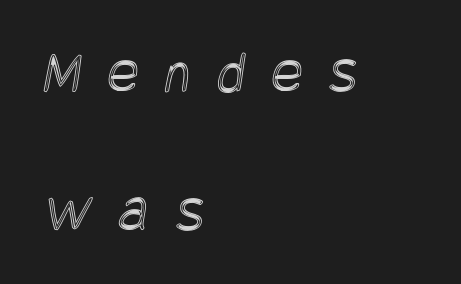
{"width": "condensed", "x_height": "large", "underline": "no", "align": "left", "line_spacing": "loose", "line_spacing_ratio": 2.36, "letter_spacing": "wide", "letter_spacing_em": 0.45, "glyph_px": 59}
